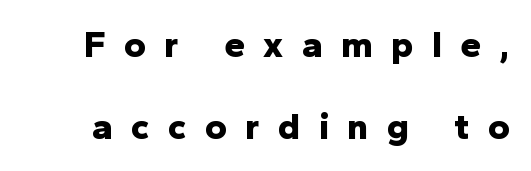
Q: Is the text bold? A: Yes.
Q: Is the text italic (slanted)? A: No, it is upright.
Q: Is the typeface a serif or a sans-serif typeface? A: Sans-serif.
Q: Is the text underlined? A: No.
Q: Is the spacing between letters normal or unusually wide? A: Unusually wide.
Q: Is the spacing between lines tight, normal or loose? A: Loose.
Q: Width (condensed, normal, or wide)? A: Normal.
Q: Stroke contrast? A: Low.
Q: x-height? A: Medium.
Q: Monospaced? A: No.
